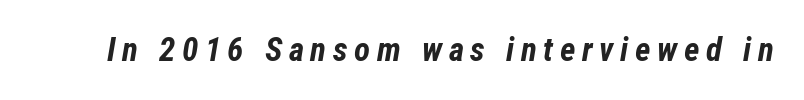
{"italic": "yes", "lean": "right", "slant_degrees": 12, "bold": "yes", "weight": "bold", "width": "condensed", "stroke_contrast": "low", "x_height": "medium", "monospaced": "no", "underline": "no", "letter_spacing": "wide", "letter_spacing_em": 0.2, "glyph_px": 33}
